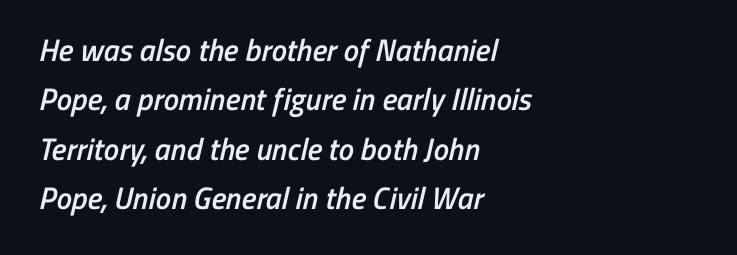
The image shows 31 px semibold, condensed sans-serif type; set left-aligned, normal line spacing (1.59x), normal letter spacing, not underlined; low stroke contrast and a medium x-height.
